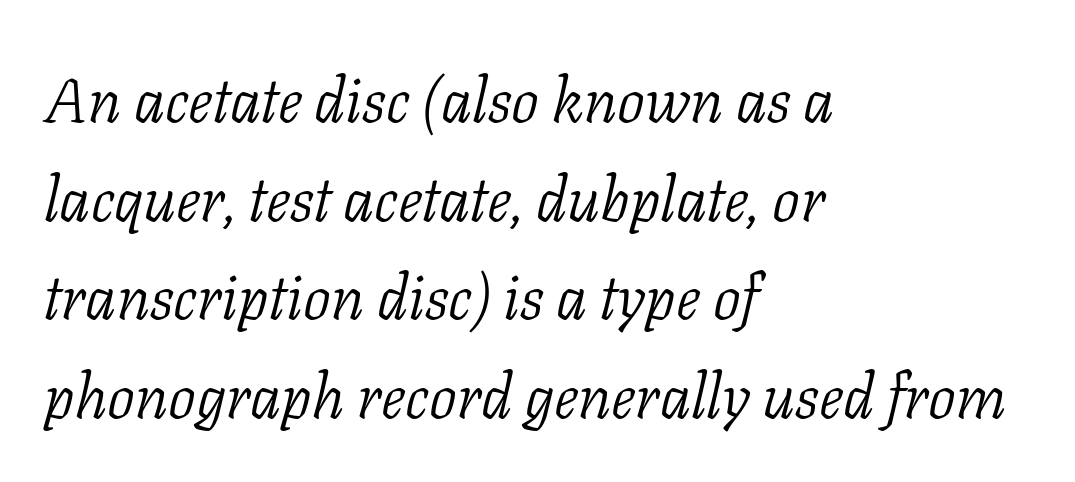
The rendering uses a moderate line-height, typical for paragraphs. The font is comparable to plain body text, perhaps lighter. The face used here is proportionally spaced, like ordinary book or web type. Visually the block forms a straight wall on the left and a jagged coastline on the right. A clean baseline with only descenders dipping below it. Short note: letters normally spaced.
